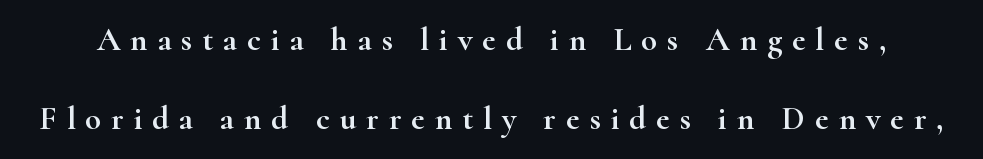
The image shows 33 px wide serif type, upright; set loose line spacing (2.4x), unusually wide letter spacing (+0.3 em), not underlined; high stroke contrast and a small x-height.
